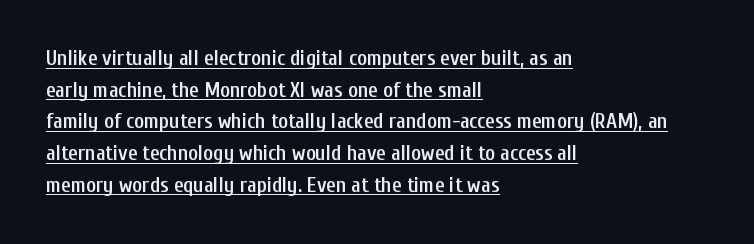
Q: Is the text bold? A: Semi-bold.
Q: Is the text italic (slanted)? A: No, it is upright.
Q: Is the text underlined? A: Yes.
Q: How is the paragraph aligned? A: Left-aligned.
Q: Is the spacing between letters normal or unusually wide? A: Normal.
Q: Is the spacing between lines tight, normal or loose? A: Normal.
